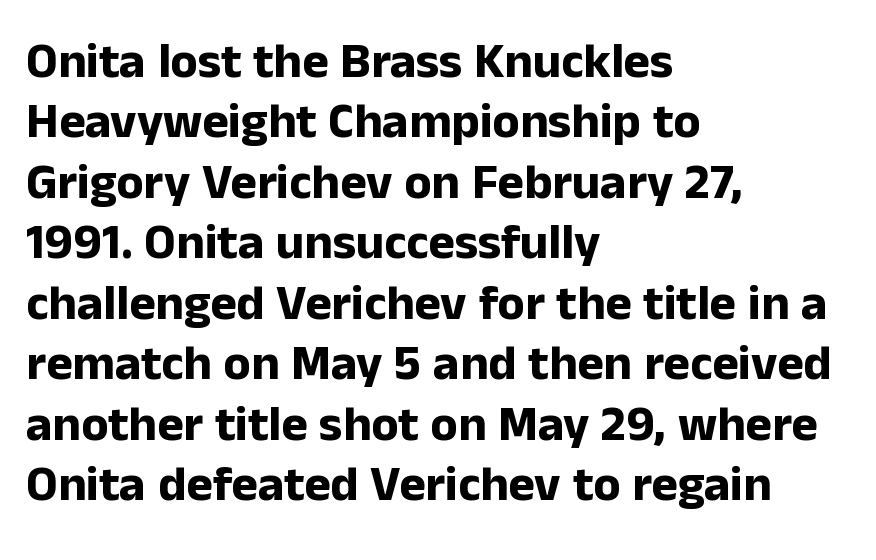
The image shows 50 px bold sans-serif type, upright; set left-aligned, line spacing 1.21x, normal letter spacing, not underlined; low stroke contrast and a medium x-height.
